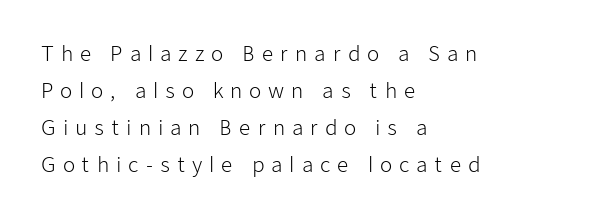
The strokes are not fattened; the text isn't bold. Honestly, there is no underline to notice here at all. The passage is arranged the way most books set body copy — flush left. Someone cranked the tracking dial way up on this one. The specimen reads as upright at a glance.
